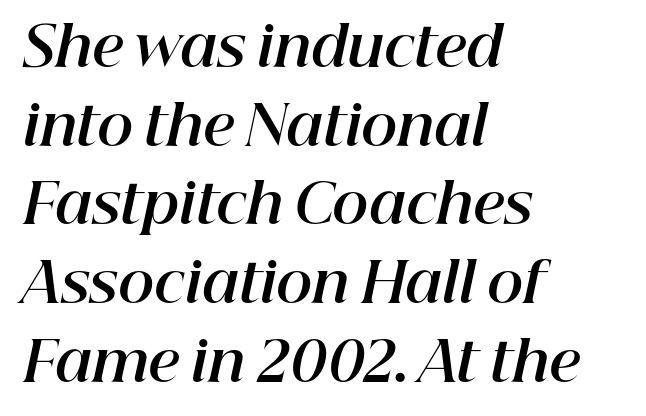
{"italic": "yes", "lean": "right", "slant_degrees": 12, "bold": "yes", "weight": "bold", "width": "normal", "stroke_contrast": "high", "x_height": "medium", "monospaced": "no", "underline": "no", "align": "left", "line_spacing": "normal", "line_spacing_ratio": 1.43, "letter_spacing": "normal", "letter_spacing_em": 0.0, "glyph_px": 55}
